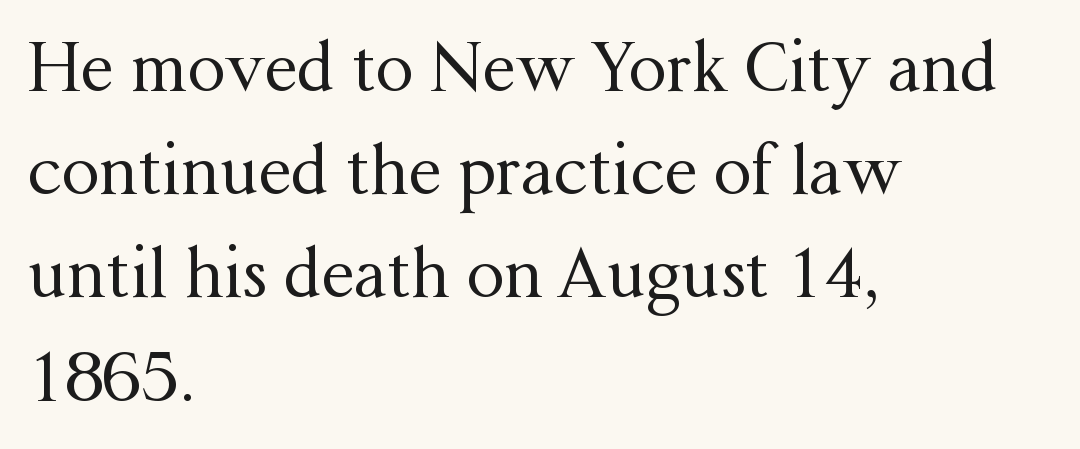
Q: Is the text bold? A: No.
Q: Is the text italic (slanted)? A: No, it is upright.
Q: Is the typeface a serif or a sans-serif typeface? A: Serif.
Q: Is the text underlined? A: No.
Q: How is the paragraph aligned? A: Left-aligned.
Q: Is the spacing between letters normal or unusually wide? A: Normal.
Q: Is the spacing between lines tight, normal or loose? A: Normal.
Q: Width (condensed, normal, or wide)? A: Normal.
Q: Stroke contrast? A: Medium.
Q: x-height? A: Medium.
Q: Monospaced? A: No.
